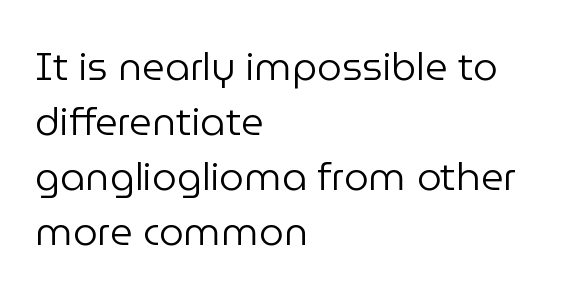
{"serif": "no", "italic": "no", "bold": "no", "weight": "regular", "width": "normal", "stroke_contrast": "low", "x_height": "medium", "monospaced": "no", "underline": "no", "align": "left", "line_spacing": "normal", "line_spacing_ratio": 1.41, "letter_spacing": "normal", "letter_spacing_em": 0.0, "glyph_px": 39}
